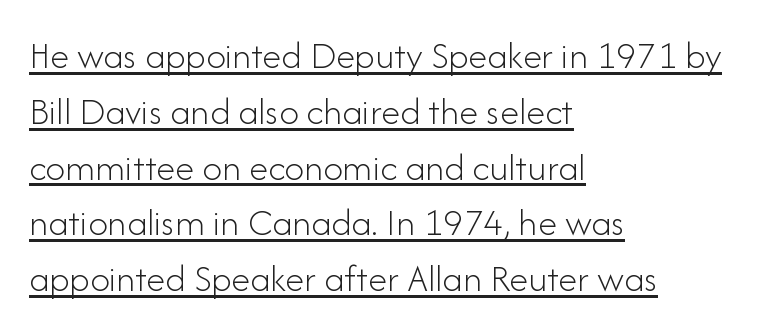
Visually the block forms a straight wall on the left and a jagged coastline on the right. These characters rest on top of a visible drawn line. Ascenders rise straight up at ninety degrees. This rendering leaves character spacing at its baseline value. A typesetter would label this face a sans. Bold? No — there's no thickening of the strokes.
